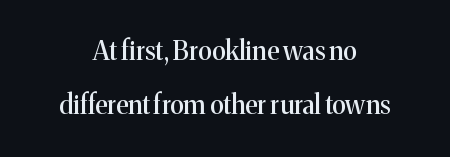
{"italic": "no", "underline": "no", "align": "center", "line_spacing": "loose", "line_spacing_ratio": 2.09, "letter_spacing": "normal", "letter_spacing_em": 0.0, "glyph_px": 26}
